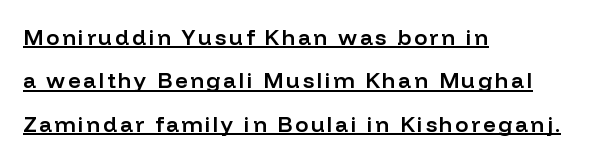
The image shows 22 px text type, upright; set left-aligned, loose line spacing (1.97x), underlined.
